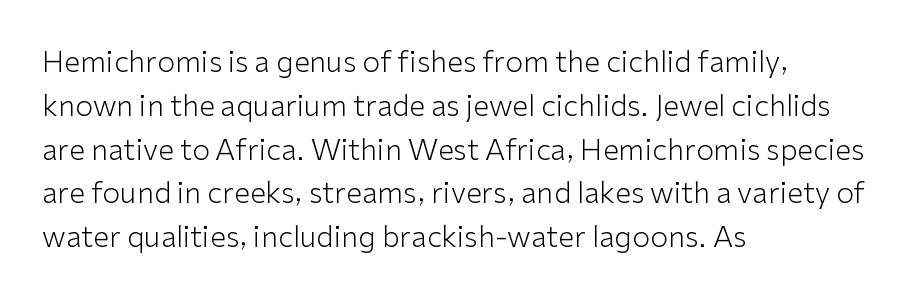
The image shows 29 px light sans-serif type, upright; set left-aligned, normal line spacing (1.51x), normal letter spacing, not underlined; low stroke contrast and a medium x-height.
